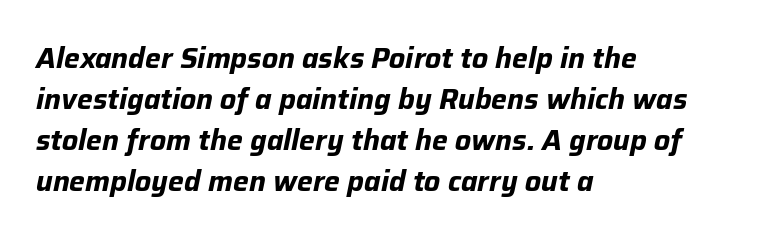
Only glyphs here, with clear space below each row. Emphasis by weight is at full strength: bold. Italic: yes, the glyphs are oblique. Horizontal bands of white between lines are of average thickness.
